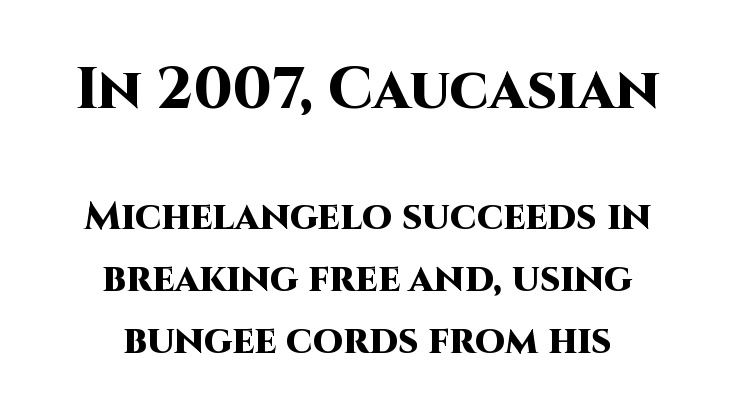
{"serif": "no", "italic": "no", "bold": "yes", "weight": "heavy", "width": "normal", "stroke_contrast": "high", "x_height": "large", "monospaced": "no", "underline": "no", "align": "center", "line_spacing": "normal", "line_spacing_ratio": 1.59, "letter_spacing": "normal", "letter_spacing_em": 0.0, "larger_block": "first", "size_ratio": 1.49, "glyph_px": 58}
